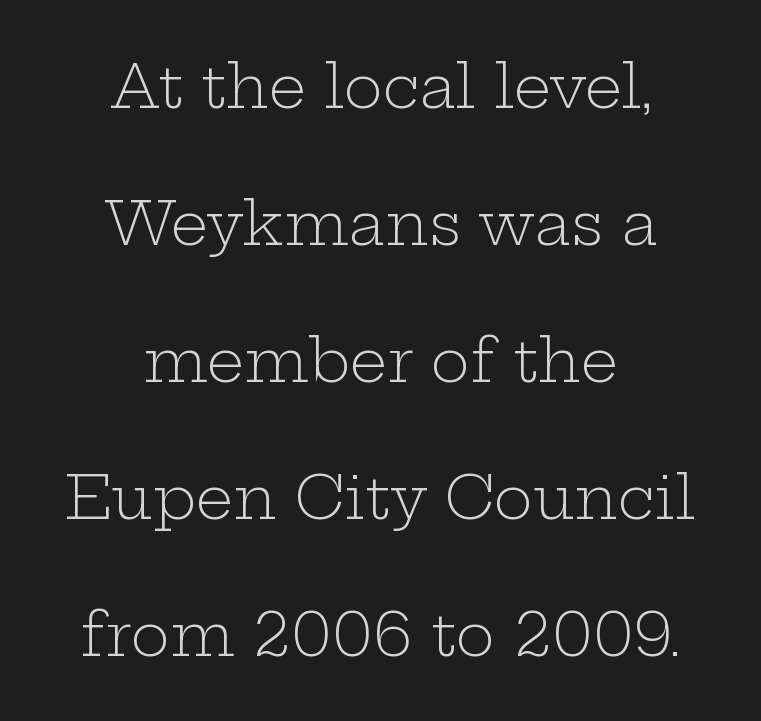
Q: Is the text bold? A: No.
Q: Is the text italic (slanted)? A: No, it is upright.
Q: Is the typeface a serif or a sans-serif typeface? A: Serif.
Q: Is the text underlined? A: No.
Q: How is the paragraph aligned? A: Centered.
Q: Is the spacing between letters normal or unusually wide? A: Normal.
Q: Is the spacing between lines tight, normal or loose? A: Loose.
Q: Width (condensed, normal, or wide)? A: Wide.
Q: Stroke contrast? A: Low.
Q: x-height? A: Medium.
Q: Monospaced? A: No.
